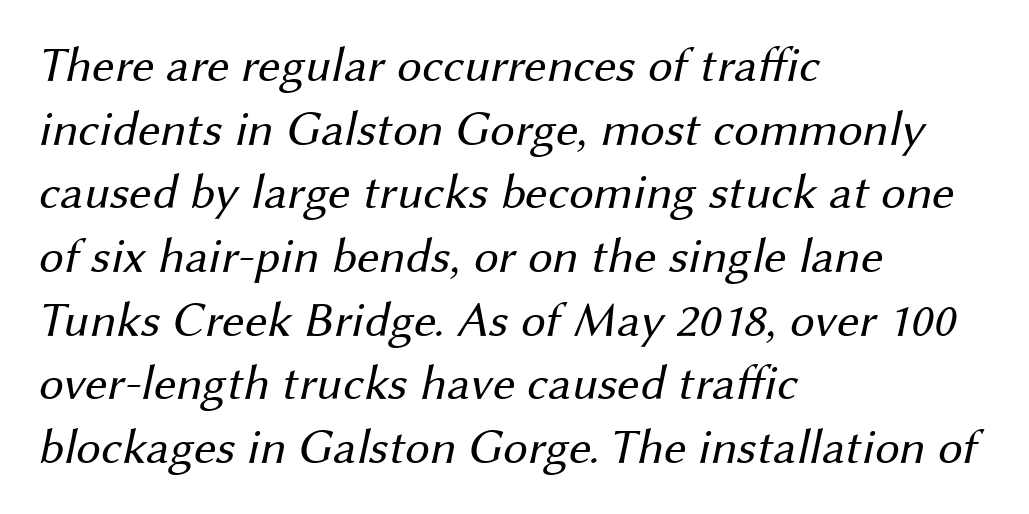
{"serif": "no", "bold": "no", "weight": "regular", "width": "normal", "stroke_contrast": "medium", "x_height": "medium", "monospaced": "no", "underline": "no", "align": "left", "line_spacing": "normal", "line_spacing_ratio": 1.3, "letter_spacing": "normal", "letter_spacing_em": 0.0, "glyph_px": 49}
